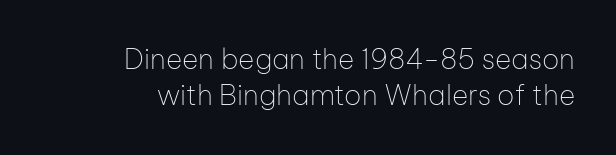
Nope, not italic — everything's standing straight. Decoration check: the copy has no underline. The face used here is a sans, in the tradition of grotesques and geometrics. One glance says typical: line gaps are just what's usual. The letters advance in unequal steps, a hallmark of proportional type. Nobody touched the tracking dial on this one.
